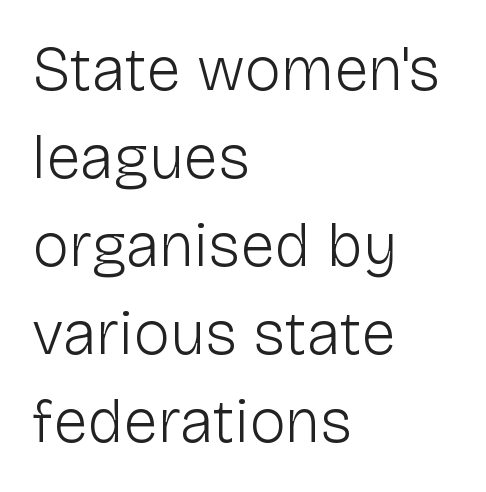
{"serif": "no", "italic": "no", "bold": "no", "weight": "light", "width": "normal", "stroke_contrast": "low", "x_height": "medium", "monospaced": "no", "underline": "no", "align": "left", "line_spacing": "normal", "line_spacing_ratio": 1.42, "letter_spacing": "normal", "letter_spacing_em": 0.0, "glyph_px": 62}
